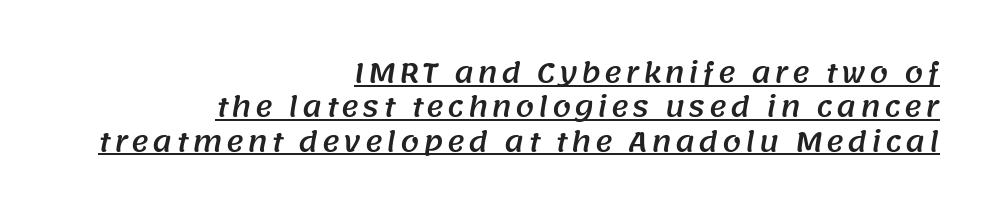
Q: Is the text underlined? A: Yes.
Q: How is the paragraph aligned? A: Right-aligned.
Q: Is the spacing between lines tight, normal or loose? A: Normal.
